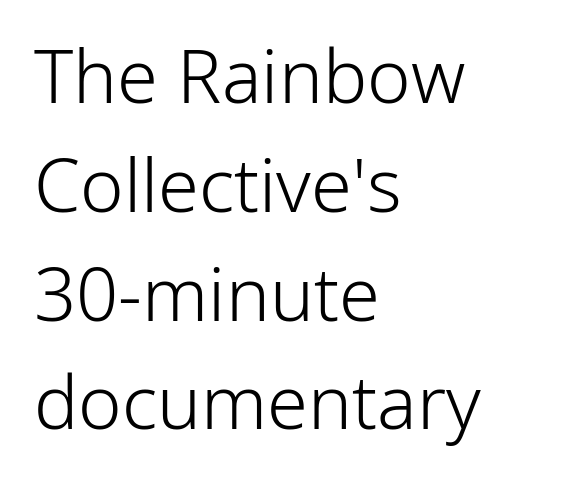
The image shows 74 px light sans-serif type, upright; set left-aligned, normal line spacing (1.47x), normal letter spacing, not underlined; low stroke contrast and a medium x-height.
